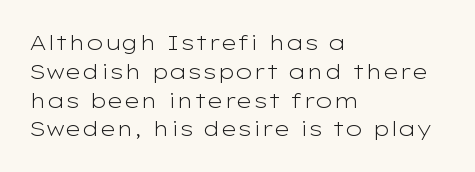
Q: Is the text bold? A: No.
Q: Is the text italic (slanted)? A: No, it is upright.
Q: Is the text underlined? A: No.
Q: How is the paragraph aligned? A: Left-aligned.
Q: Is the spacing between letters normal or unusually wide? A: Normal.
Q: Is the spacing between lines tight, normal or loose? A: Normal.
